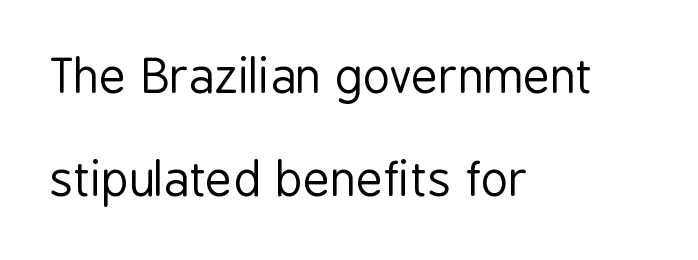
Look at the bottom of the vertical strokes: they stop flat, with no serifs. Every row of glyphs begins at an identical x-position on the left. The typography opts for an upright posture over an oblique one. Nothing heavy about these letters — not bold at all. Airy leading.
